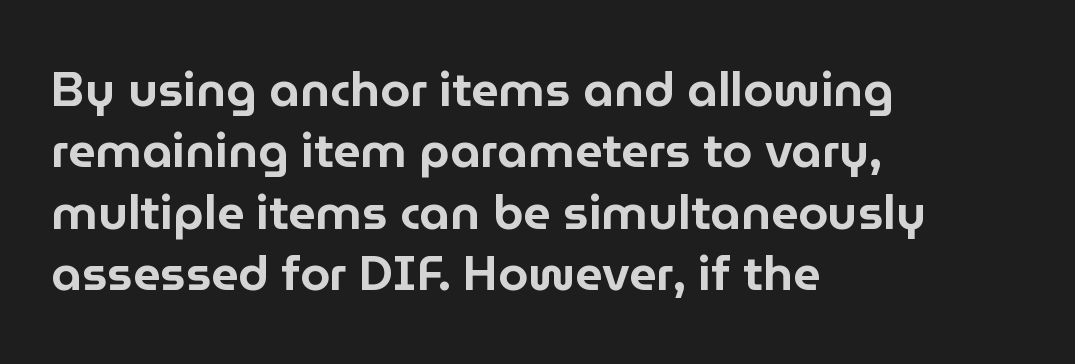
This sample uses a sans-serif face. Reading down the column, the eye jumps a familiar distance to each next line. Descender tails drop into unmarked territory. The horizontal fit of the characters is conventional and even. The paragraph has a hard left edge and a soft right edge.
